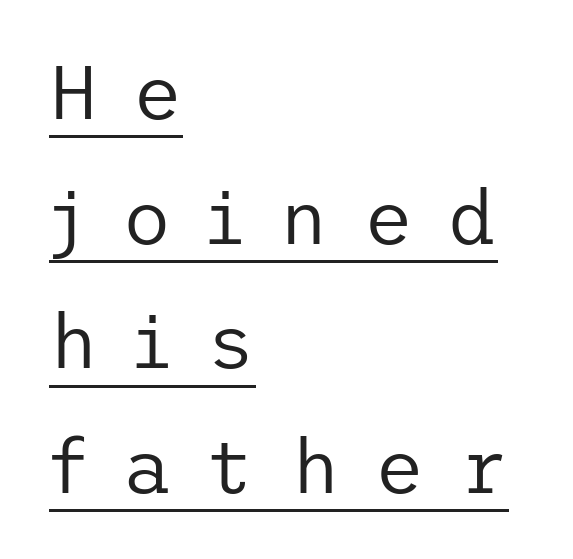
The image shows 76 px regular-weight sans-serif type, upright; set left-aligned, normal line spacing (1.64x), unusually wide letter spacing (+0.46 em), underlined; low stroke contrast and a medium x-height.
